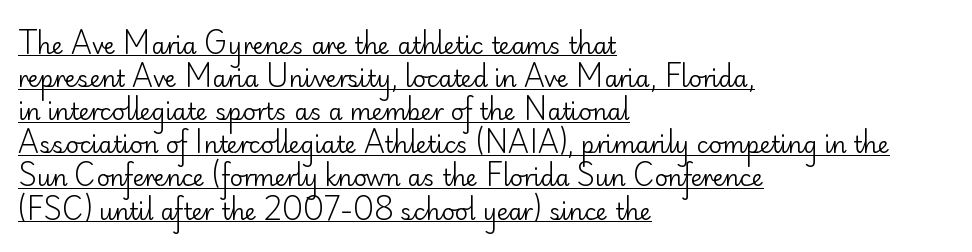
Stroke thickness stays within the range of a standard reading face or lighter. Honestly, the row spacing looks completely unremarkable. Somebody hit Ctrl+U on this one — the words are underlined. You can tell it's not italic because the verticals are truly vertical.
